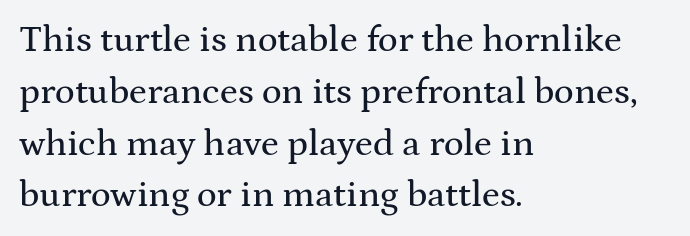
The image shows 37 px wide serif type, upright; set left-aligned, normal line spacing (1.4x), normal letter spacing, not underlined; medium stroke contrast and a medium x-height.
